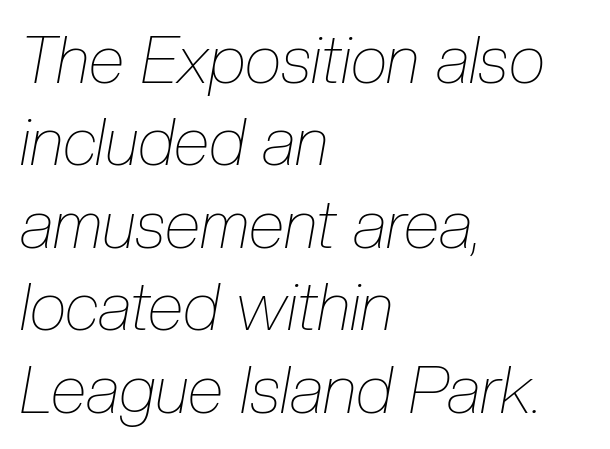
The image shows 66 px thin, condensed type, italic (leaning right); set left-aligned, normal line spacing (1.25x), normal letter spacing, not underlined; low stroke contrast and a medium x-height.
